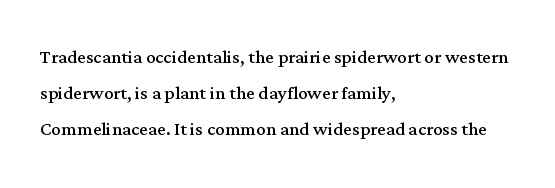
Default kerning and tracking; the words read as compact shapes. Tall strokes in this sample are plumb rather than angled. This rendering uses left alignment, leaving the right contour irregular. Students, observe: this is what conventionally led text looks like. Each stroke keeps to a modest, everyday thickness or less. Honestly, there is no underline to notice here at all.
